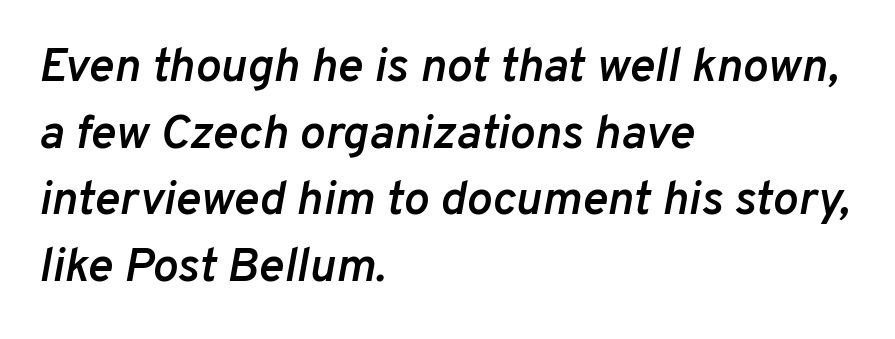
These words are printed semibold, heavier than regular yet not bold. This is oblique type, the kind used for emphasis or titles. Compared with a centered layout, this one pins lines to the left instead. Inter-character spacing is left at the font's built-in metrics. Quick note: interline space is typical.
